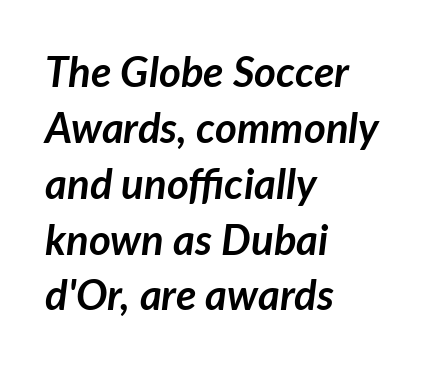
Characters are canted at an angle relative to the baseline's perpendicular. Is there much room between lines? A standard amount, neither cramped nor airy. Typeset ragged right — the left edge is the straight one. Strong, thick strokes mark this as bold type.
